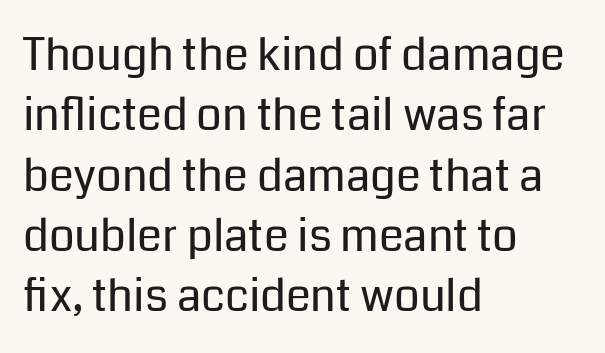
Underlining? Definitely not there. Stems and bowls with no extra thickness — not bold. Is the letter spacing exaggerated? No — it looks like the ordinary default. Type style note: lacks serifs. Horizontally, the lines are justified to the leading edge only.
